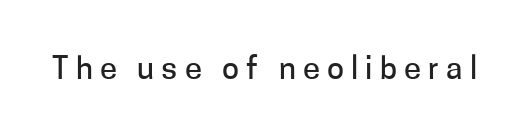
Q: Is the text italic (slanted)? A: No, it is upright.
Q: Is the typeface a serif or a sans-serif typeface? A: Sans-serif.
Q: Is the text underlined? A: No.
Q: Is the spacing between letters normal or unusually wide? A: Unusually wide.
Q: Width (condensed, normal, or wide)? A: Normal.
Q: Stroke contrast? A: Low.
Q: x-height? A: Medium.
Q: Monospaced? A: No.
